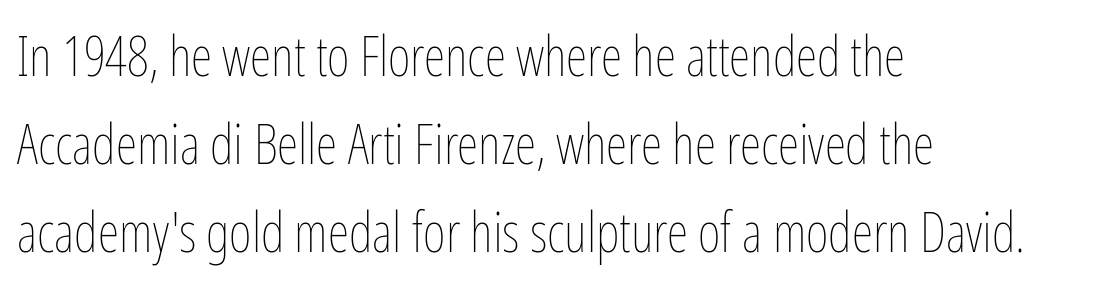
{"italic": "no", "bold": "no", "weight": "thin", "width": "condensed", "stroke_contrast": "low", "x_height": "medium", "monospaced": "no", "underline": "no", "align": "left", "line_spacing": "normal", "line_spacing_ratio": 1.6, "letter_spacing": "normal", "letter_spacing_em": 0.0, "glyph_px": 55}
